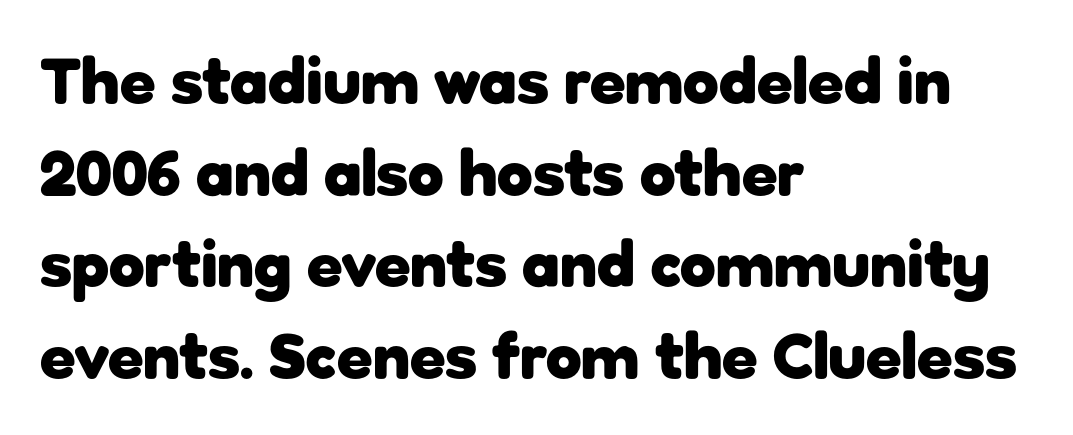
{"serif": "no", "italic": "no", "bold": "yes", "weight": "heavy", "width": "normal", "stroke_contrast": "low", "x_height": "medium", "monospaced": "no", "underline": "no", "align": "left", "line_spacing": "normal", "line_spacing_ratio": 1.41, "letter_spacing": "normal", "letter_spacing_em": 0.0, "glyph_px": 65}
